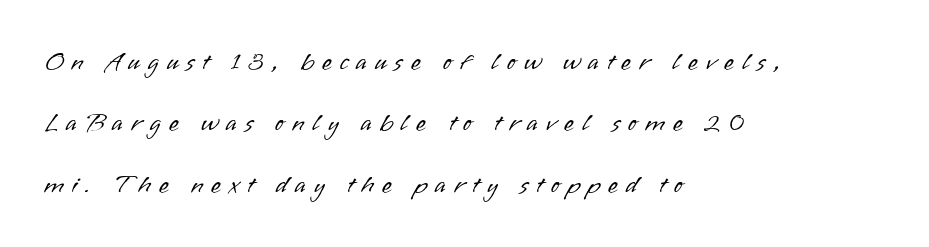
The rendering inserts visible extra space after every character. A quiet, ordinary-to-light weight characterises the typeface. The rag falls on the right side of this text block. The strip under each line holds only bare page. The designer dialed line spacing up above the default.
